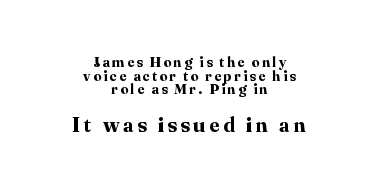
The image shows 21 px bold type, upright; set centered, tight line spacing (0.97x), not underlined; the second (bottom) block is 1.5x larger.
